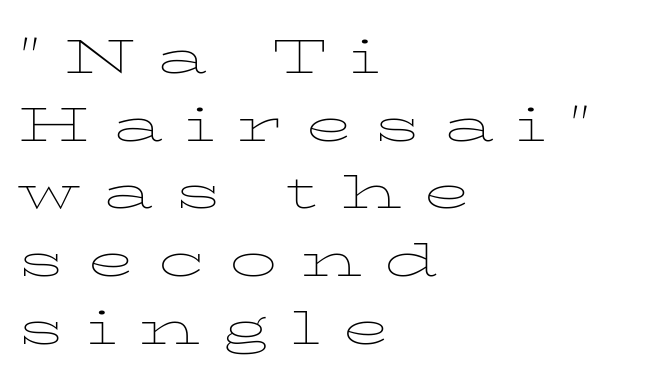
Q: Is the text bold? A: No.
Q: Is the text italic (slanted)? A: No, it is upright.
Q: Is the typeface a serif or a sans-serif typeface? A: Serif.
Q: Is the text underlined? A: No.
Q: How is the paragraph aligned? A: Left-aligned.
Q: Is the spacing between letters normal or unusually wide? A: Unusually wide.
Q: Is the spacing between lines tight, normal or loose? A: Normal.
Q: Width (condensed, normal, or wide)? A: Wide.
Q: Stroke contrast? A: Low.
Q: x-height? A: Medium.
Q: Monospaced? A: No.
